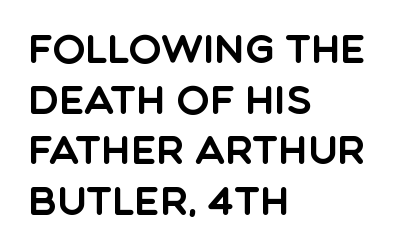
The image shows 39 px sans-serif type, upright; set left-aligned, normal line spacing (1.3x), normal letter spacing, not underlined; a large x-height.
